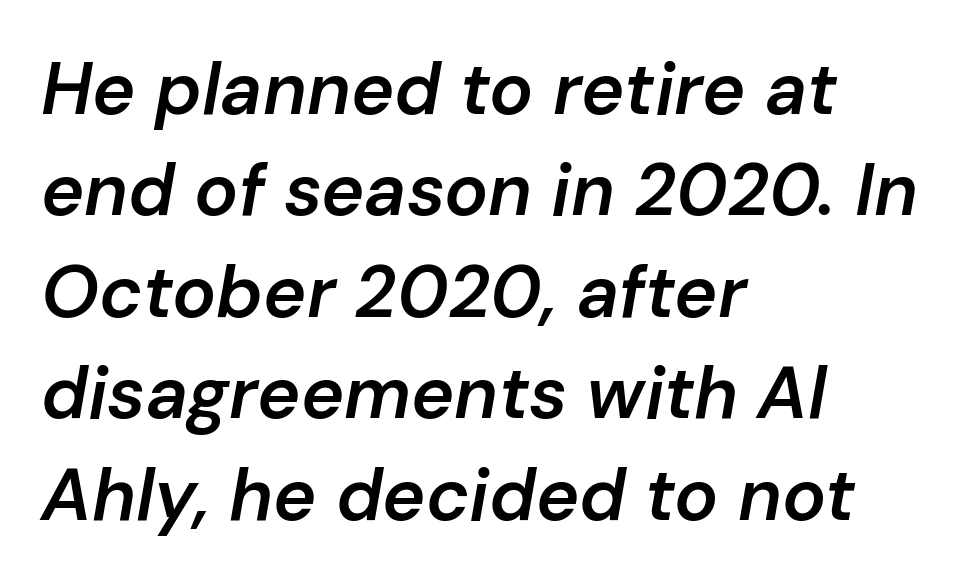
Honestly, there is no underline to notice here at all. As a designer I'd log this as weight 600, semibold. All the whitespace from short lines collects on the right. Leading matches the norm, producing a regular column.
